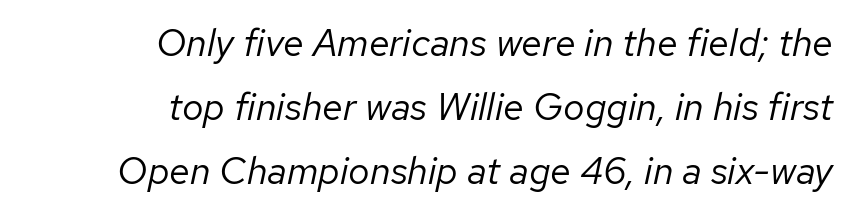
{"italic": "yes", "lean": "right", "slant_degrees": 12, "bold": "no", "weight": "regular", "width": "normal", "stroke_contrast": "low", "x_height": "medium", "monospaced": "no", "underline": "no", "align": "right", "line_spacing": "normal", "line_spacing_ratio": 1.68, "letter_spacing": "normal", "letter_spacing_em": 0.0, "glyph_px": 38}
